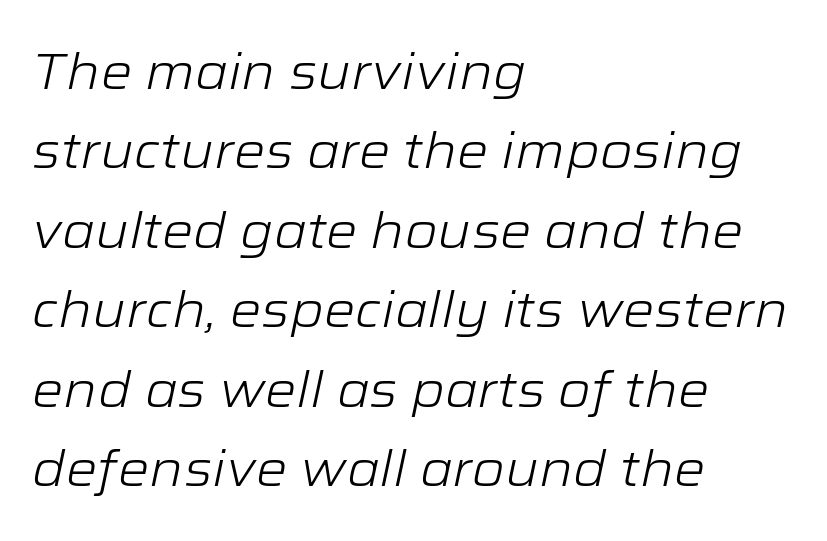
{"italic": "yes", "lean": "right", "slant_degrees": 12, "bold": "no", "weight": "light", "width": "wide", "stroke_contrast": "low", "x_height": "medium", "monospaced": "no", "underline": "no", "align": "left", "line_spacing": "normal", "line_spacing_ratio": 1.59, "letter_spacing": "normal", "letter_spacing_em": 0.0, "glyph_px": 50}
